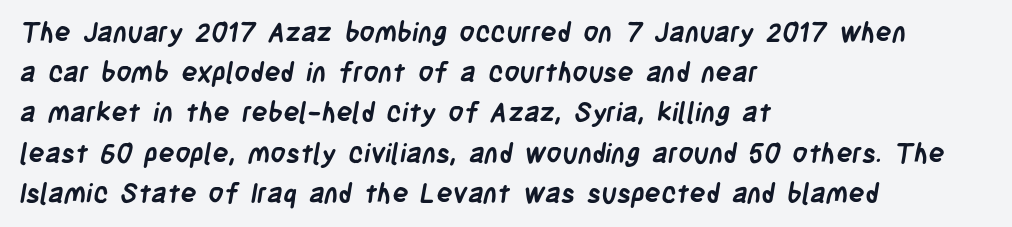
Glyph-to-glyph distance matches everyday printed text. These lines are set flush left with a ragged right edge. Words float on clear page, feet unadorned. Strokes here are thick enough to call this a true bold. The rows are spaced the way most documents space them.
